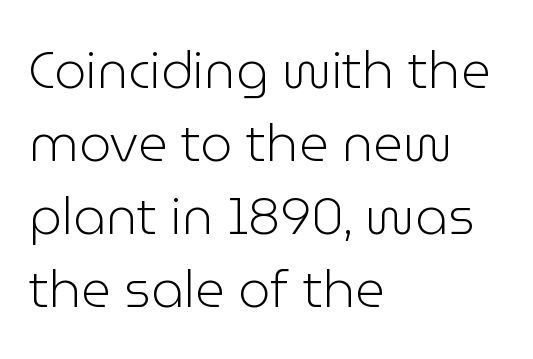
{"serif": "no", "italic": "no", "bold": "no", "weight": "light", "width": "normal", "stroke_contrast": "low", "x_height": "medium", "monospaced": "no", "underline": "no", "align": "left", "line_spacing": "normal", "line_spacing_ratio": 1.43, "letter_spacing": "normal", "letter_spacing_em": 0.0, "glyph_px": 51}
